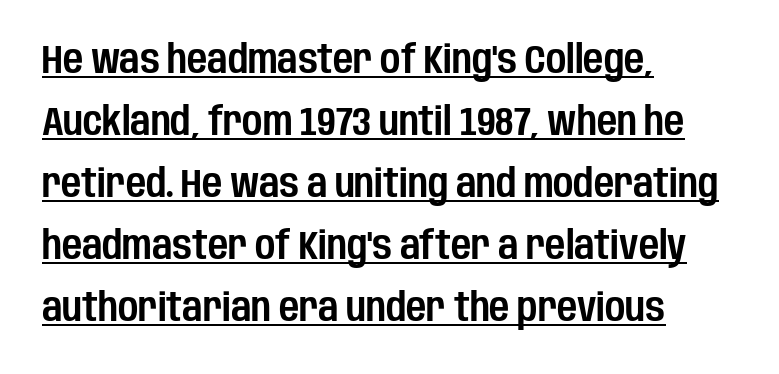
Q: Is the text italic (slanted)? A: No, it is upright.
Q: Is the typeface a serif or a sans-serif typeface? A: Sans-serif.
Q: Is the text underlined? A: Yes.
Q: How is the paragraph aligned? A: Left-aligned.
Q: Is the spacing between letters normal or unusually wide? A: Normal.
Q: Is the spacing between lines tight, normal or loose? A: Normal.
Q: Width (condensed, normal, or wide)? A: Condensed.
Q: Stroke contrast? A: Low.
Q: x-height? A: Large.
Q: Monospaced? A: No.
